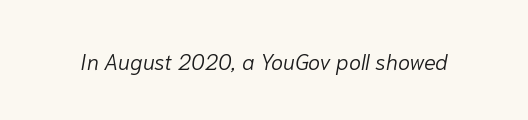
Q: Is the text bold? A: No.
Q: Is the text italic (slanted)? A: Yes, it leans right by about 10 degrees.
Q: Is the text underlined? A: No.
Q: Is the spacing between letters normal or unusually wide? A: Normal.
